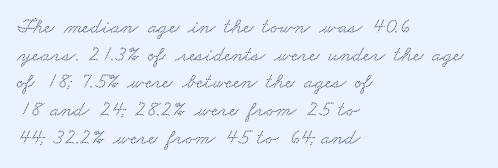
The baseline area is clear. This block has exactly the height ordinary leading produces. Letter spacing: default. The lines are quadded left.
